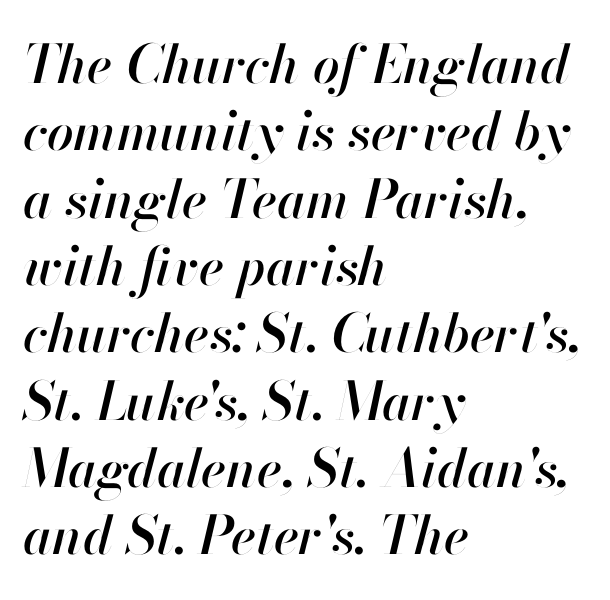
The image shows 53 px text type, italic (leaning right); set left-aligned, normal line spacing (1.27x), normal letter spacing, not underlined; high stroke contrast and a small x-height.
